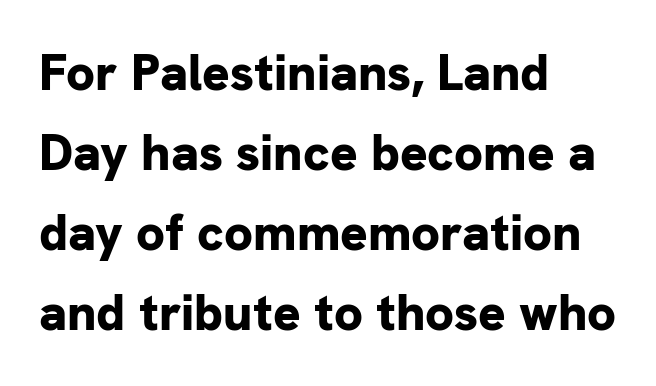
Q: Is the text bold? A: Yes.
Q: Is the text italic (slanted)? A: No, it is upright.
Q: Is the typeface a serif or a sans-serif typeface? A: Sans-serif.
Q: Is the text underlined? A: No.
Q: How is the paragraph aligned? A: Left-aligned.
Q: Is the spacing between letters normal or unusually wide? A: Normal.
Q: Is the spacing between lines tight, normal or loose? A: Normal.
Q: Width (condensed, normal, or wide)? A: Normal.
Q: Stroke contrast? A: Low.
Q: x-height? A: Medium.
Q: Monospaced? A: No.
